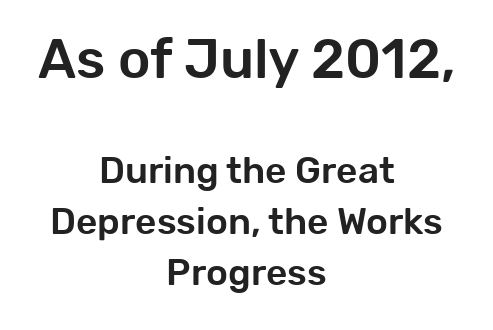
This is sans-serif lettering, the kind often seen on screens and signage. Both edges are ragged and mirror each other, which tells us the setting is centered. The passage shown is typed in a proportional face where columns would drift. The specimen reads as upright at a glance. The area under the type is left untouched.
